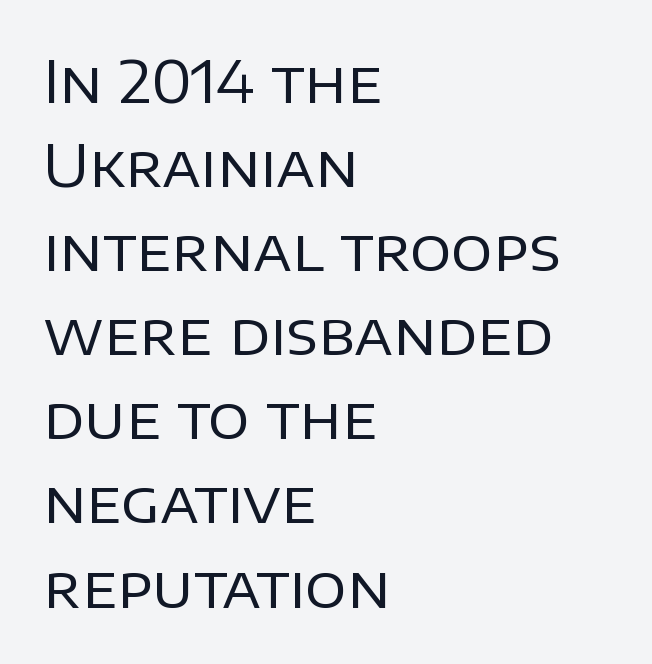
Q: Is the text bold? A: No.
Q: Is the text italic (slanted)? A: No, it is upright.
Q: Is the typeface a serif or a sans-serif typeface? A: Sans-serif.
Q: Is the text underlined? A: No.
Q: How is the paragraph aligned? A: Left-aligned.
Q: Is the spacing between letters normal or unusually wide? A: Normal.
Q: Is the spacing between lines tight, normal or loose? A: Normal.
Q: Width (condensed, normal, or wide)? A: Normal.
Q: Stroke contrast? A: Low.
Q: x-height? A: Large.
Q: Monospaced? A: No.
